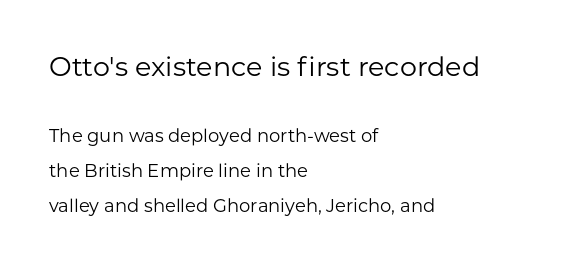
Style check: upright. Line beginnings align vertically; line endings do not. A typesetter would call this leading open, well beyond the default. The designer gave the opening block more size than the closing block. Nobody drew a line under any word here.
